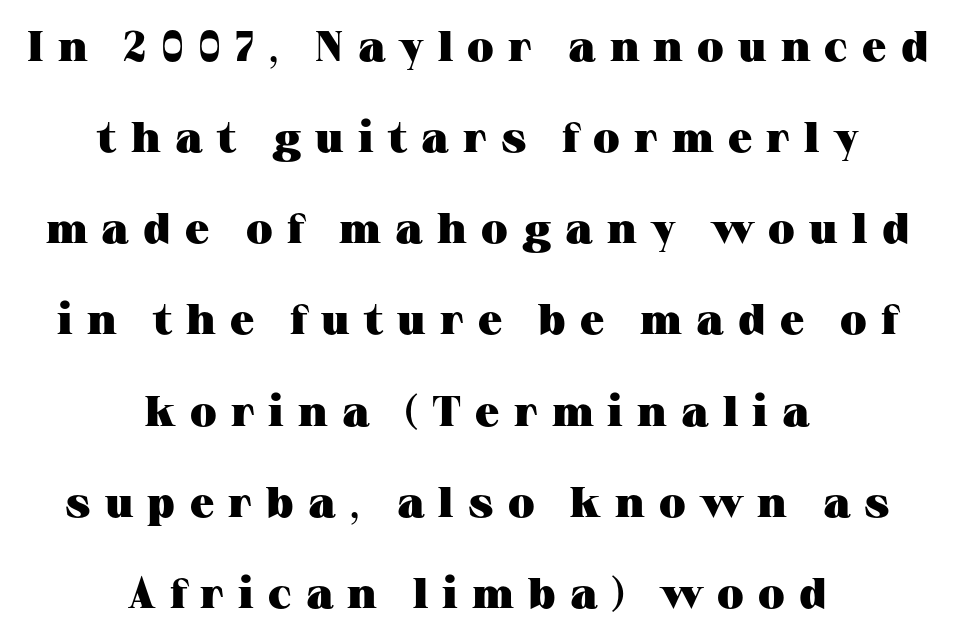
The image shows 43 px heavy, wide serif type, upright; set centered, loose line spacing (2.12x), unusually wide letter spacing (+0.33 em), not underlined; medium stroke contrast and a medium x-height.
